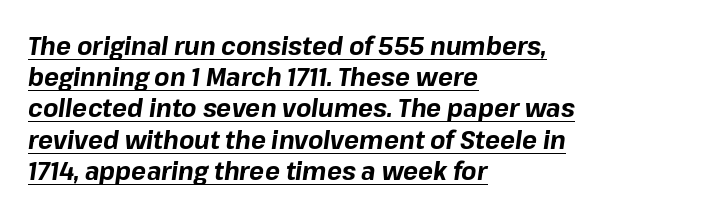
The image shows 25 px bold type, italic (leaning right); set left-aligned, normal line spacing (1.25x), normal letter spacing, underlined.
